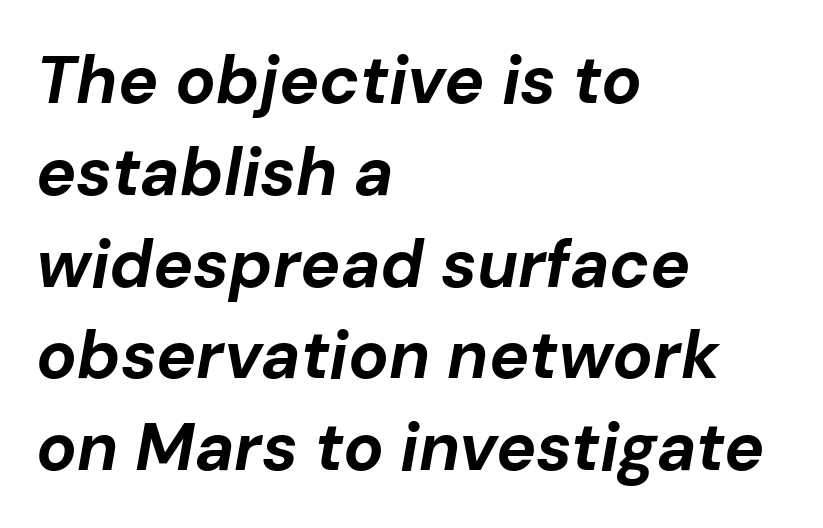
Q: Is the text bold? A: Yes.
Q: Is the text italic (slanted)? A: Yes, it leans right by about 10 degrees.
Q: Is the text underlined? A: No.
Q: How is the paragraph aligned? A: Left-aligned.
Q: Is the spacing between letters normal or unusually wide? A: Normal.
Q: Is the spacing between lines tight, normal or loose? A: Normal.
Q: Width (condensed, normal, or wide)? A: Normal.
Q: Stroke contrast? A: Low.
Q: x-height? A: Medium.
Q: Monospaced? A: No.
